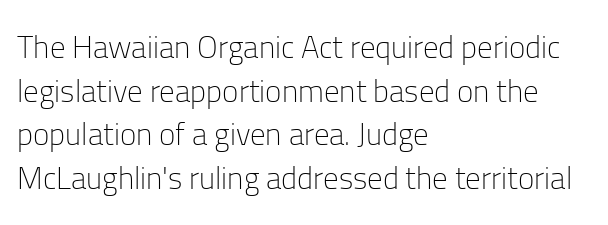
{"serif": "no", "italic": "no", "bold": "no", "weight": "light", "width": "normal", "stroke_contrast": "low", "x_height": "medium", "monospaced": "no", "underline": "no", "align": "left", "line_spacing": "normal", "line_spacing_ratio": 1.41, "letter_spacing": "normal", "letter_spacing_em": 0.0, "glyph_px": 31}
